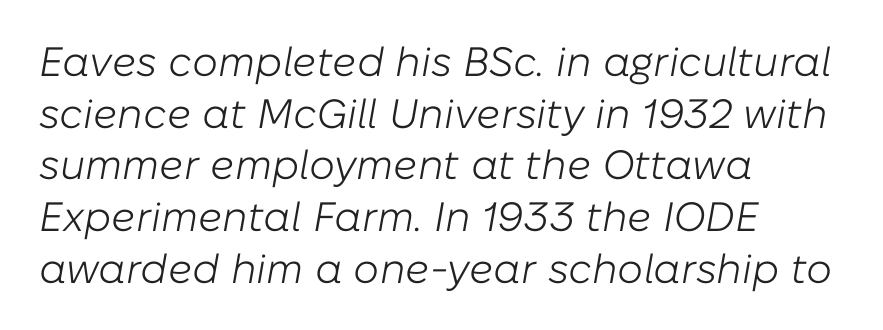
The image shows 41 px light type, italic (leaning right); set left-aligned, normal line spacing (1.26x), normal letter spacing, not underlined; low stroke contrast and a medium x-height.
